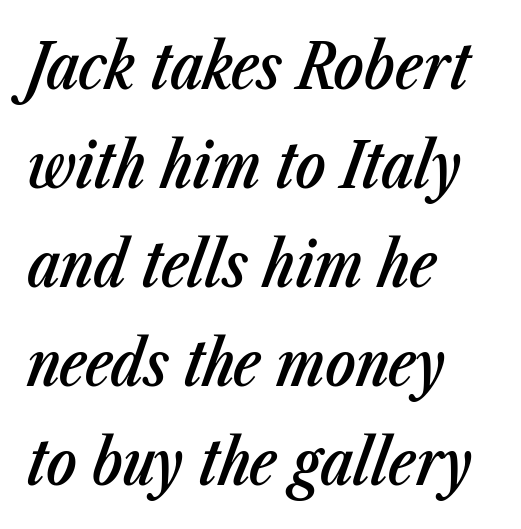
Q: Is the text bold? A: Semi-bold.
Q: Is the text italic (slanted)? A: Yes, it leans right by about 23 degrees.
Q: Is the text underlined? A: No.
Q: How is the paragraph aligned? A: Left-aligned.
Q: Is the spacing between letters normal or unusually wide? A: Normal.
Q: Is the spacing between lines tight, normal or loose? A: Normal.
Q: Width (condensed, normal, or wide)? A: Condensed.
Q: Stroke contrast? A: Low.
Q: x-height? A: Medium.
Q: Monospaced? A: No.
